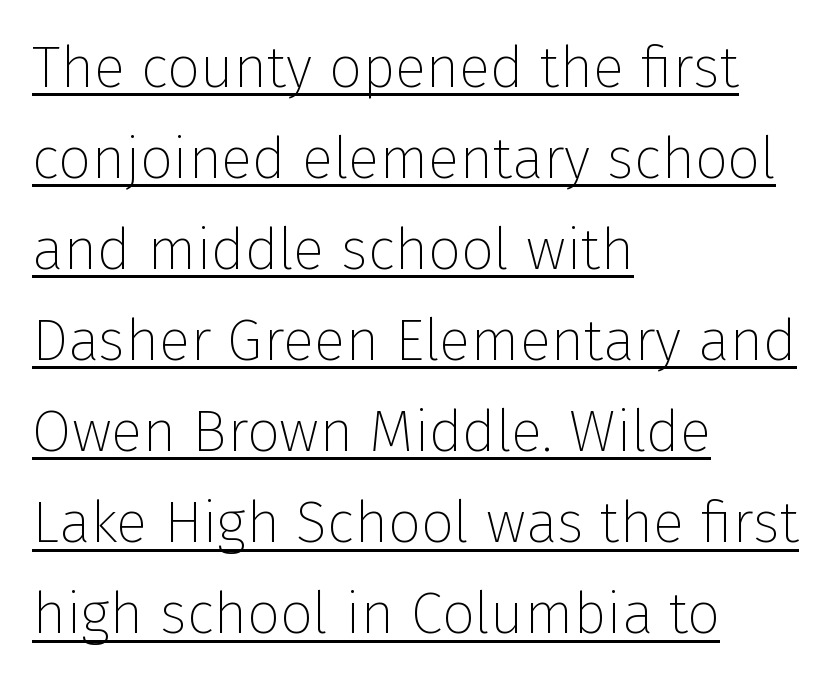
The image shows 58 px thin sans-serif type, upright; set left-aligned, normal line spacing (1.57x), normal letter spacing, underlined; low stroke contrast and a medium x-height.
